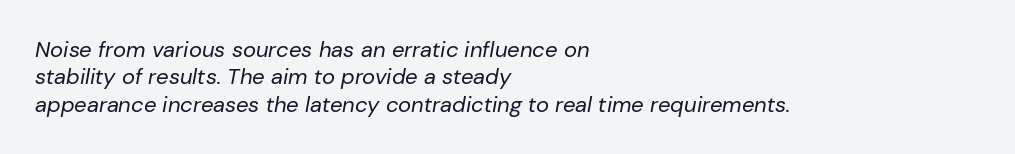
The lines in this sample share a left origin and differ only in where they stop. Observe the ordinary spacing: letters are neighbours, not strangers. Type without underlining. A typesetter would mark this as italic.
